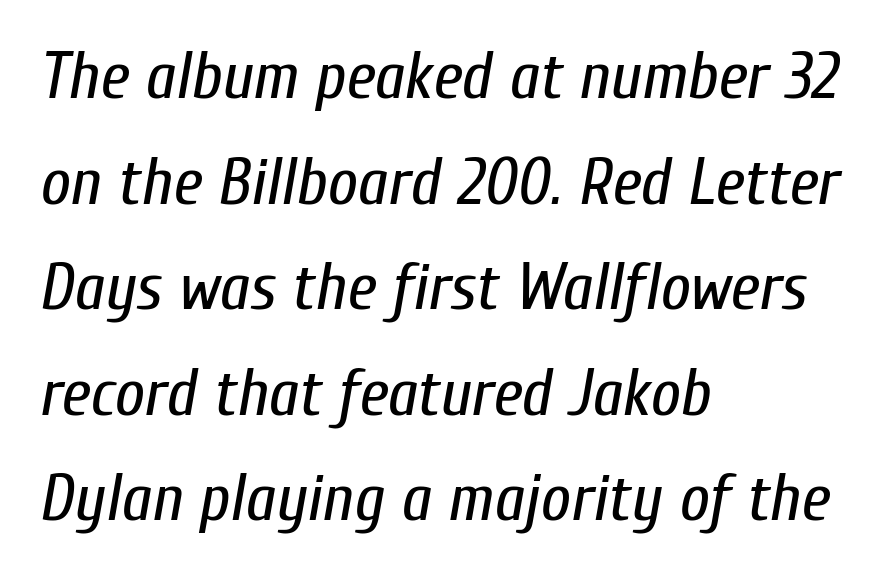
The typesetter chose a ragged-right arrangement here. The letters advance in unequal steps, a hallmark of proportional type. Letters rest on an invisible, unmarked baseline. Stems and bowls with no extra thickness — not bold. Baseline-to-baseline distance is the conventional proportion of letter height. The font's italic variant was chosen for this text.
